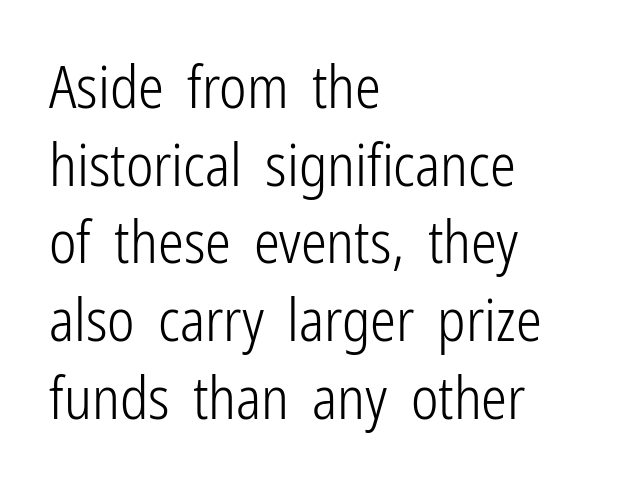
The image shows 58 px light, condensed sans-serif type, upright; set left-aligned, normal line spacing (1.34x), normal letter spacing, not underlined; low stroke contrast and a medium x-height.
